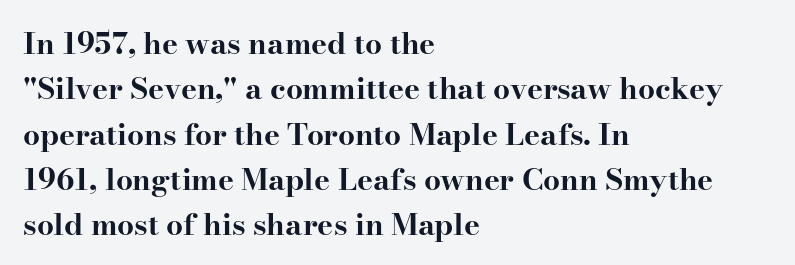
The image shows 30 px bold, wide serif type, upright; set left-aligned, normal line spacing (1.51x), normal letter spacing, not underlined; high stroke contrast and a small x-height.
